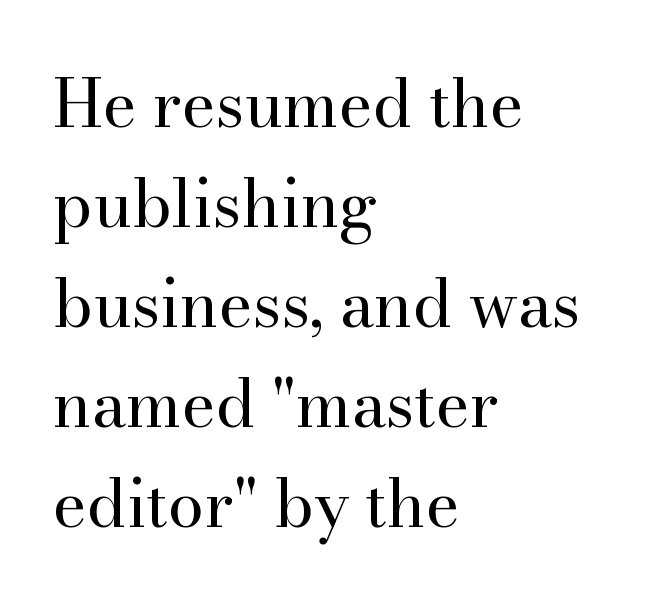
Successive baselines arrive at the customary interval. Every row of glyphs begins at an identical x-position on the left. The glyphs in this specimen are seriffed. The font sits on the lighter half of the weight spectrum, regular included. These lines are rendered in a variable-pitch font.
